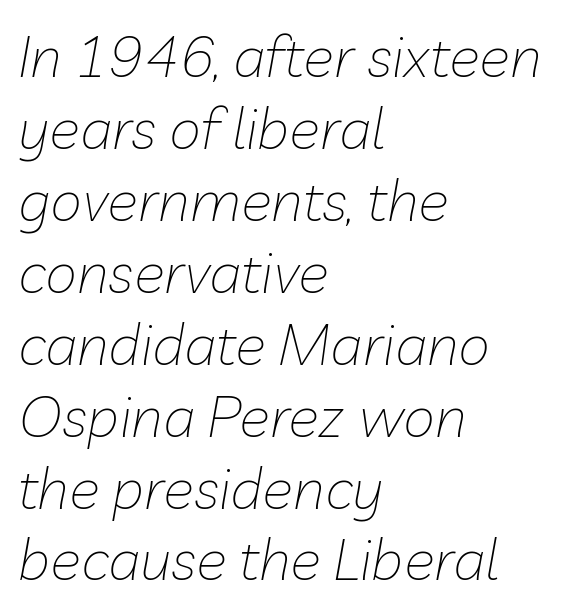
Compared with a centered layout, this one pins lines to the left instead. What stands out about the letter spacing? Nothing — it is the standard amount. Heft: none added — not bold. This sample uses an oblique cut, with every glyph tilted off the vertical. Proportional: the letters do not fall into vertical columns. The string is rendered with underlining switched off.
